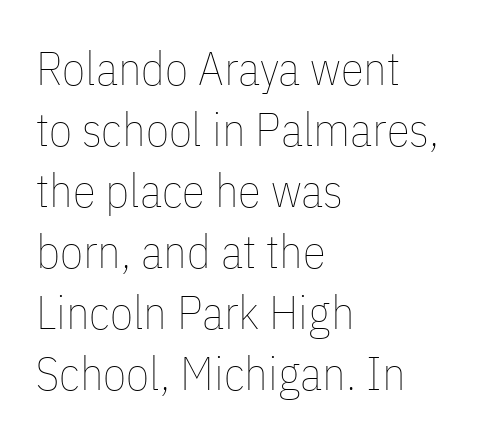
{"italic": "no", "bold": "no", "weight": "thin", "width": "condensed", "stroke_contrast": "low", "x_height": "medium", "monospaced": "no", "underline": "no", "align": "left", "line_spacing": "normal", "line_spacing_ratio": 1.3, "letter_spacing": "normal", "letter_spacing_em": 0.0, "glyph_px": 47}
